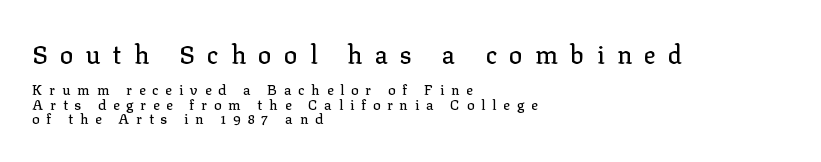
Type size steps down from the first block to the second. Alignment: flush left. The space beneath each line is pristine and unruled. Does the leading feel generous? Not at all — it's pinched. Look at the tracking — it's clearly loosened, letters drifting apart.
